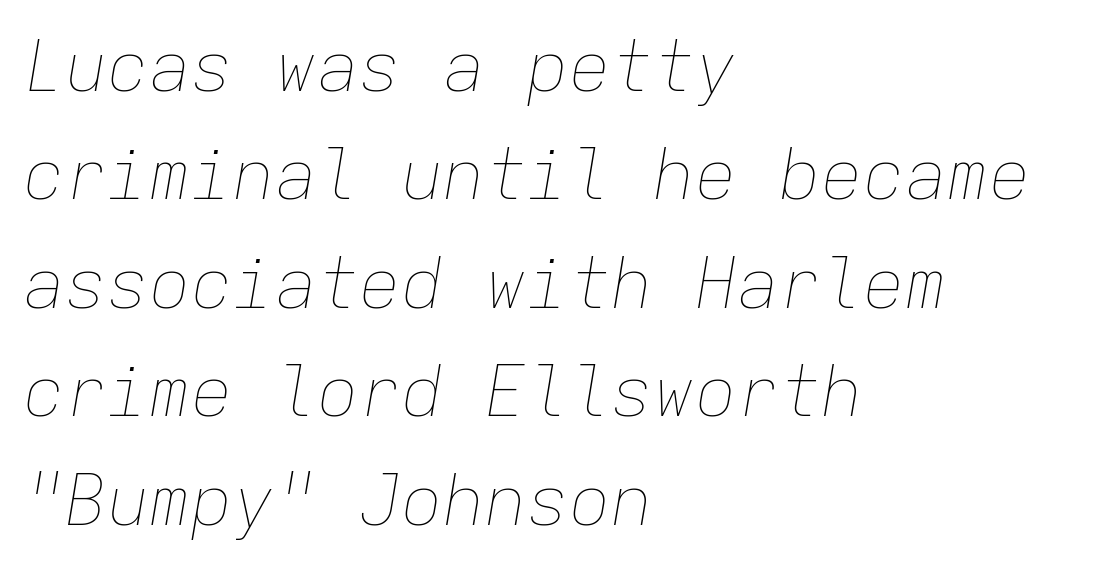
{"italic": "yes", "lean": "right", "slant_degrees": 9, "bold": "no", "weight": "thin", "width": "normal", "stroke_contrast": "low", "x_height": "medium", "monospaced": "yes", "underline": "no", "align": "left", "line_spacing": "normal", "line_spacing_ratio": 1.55, "letter_spacing": "normal", "letter_spacing_em": 0.0, "glyph_px": 70}
